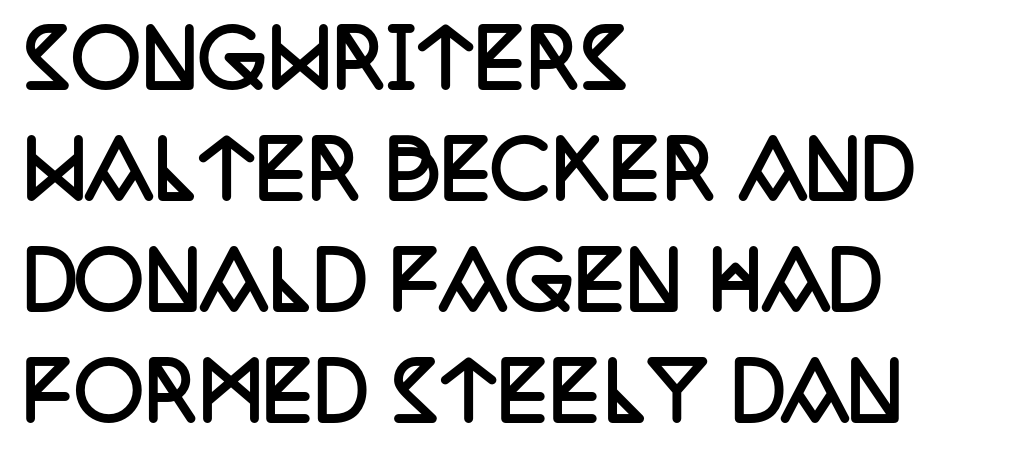
The image shows 77 px semibold, condensed serif type, upright; set left-aligned, normal line spacing (1.44x), normal letter spacing, not underlined; low stroke contrast and a large x-height.
